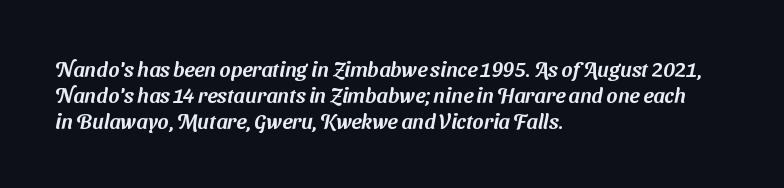
The image shows 21 px text type; set left-aligned, line spacing 1.23x, normal letter spacing, not underlined.
